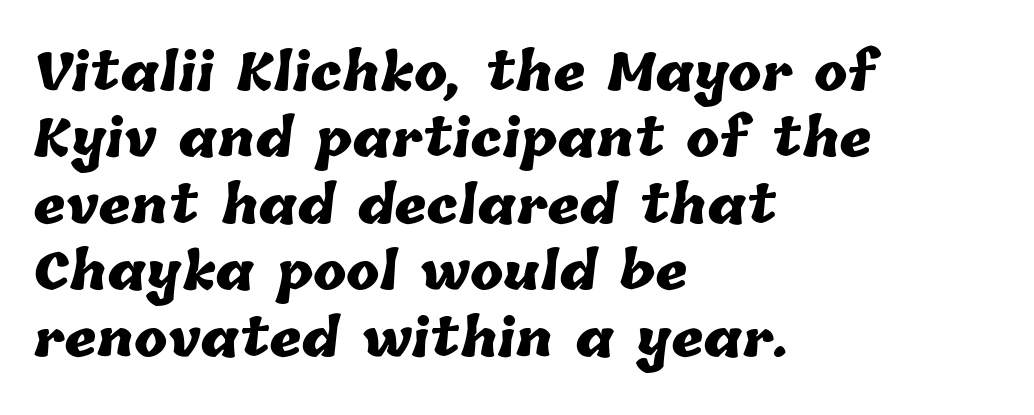
Words appear dense and cohesive because spacing is normal. Horizontal bands of white between lines are of average thickness. Heavy, bold letterforms. Every row of glyphs begins at an identical x-position on the left. Is this a fixed-width face? No — the glyphs have proportional, varying widths. The area under the type is left untouched.
